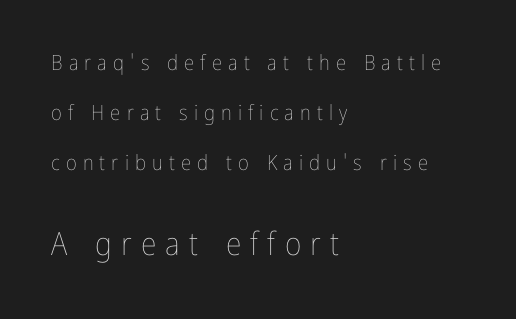
The image shows 32 px thin, condensed type, upright; set left-aligned, loose line spacing (2.38x), unusually wide letter spacing (+0.29 em), not underlined; the second (bottom) block is 1.52x larger; low stroke contrast and a medium x-height.
